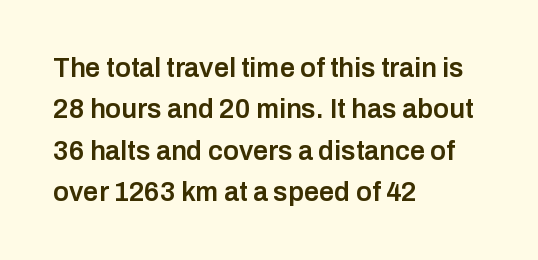
Q: Is the text bold? A: Semi-bold.
Q: Is the text italic (slanted)? A: No, it is upright.
Q: Is the text underlined? A: No.
Q: How is the paragraph aligned? A: Left-aligned.
Q: Is the spacing between letters normal or unusually wide? A: Normal.
Q: Is the spacing between lines tight, normal or loose? A: Normal.
